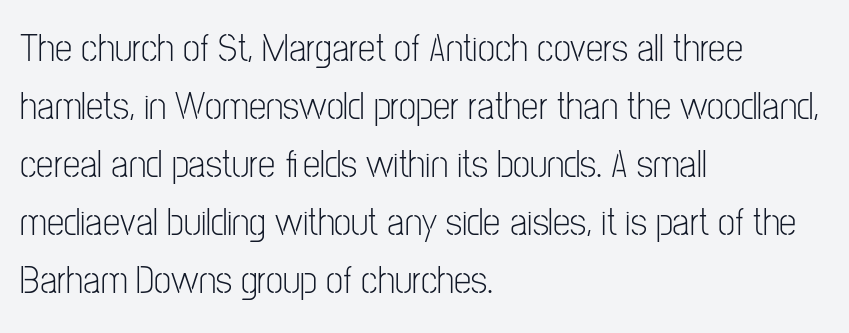
{"serif": "no", "italic": "no", "bold": "no", "weight": "light", "width": "condensed", "stroke_contrast": "low", "x_height": "medium", "monospaced": "no", "underline": "no", "align": "left", "line_spacing": "normal", "line_spacing_ratio": 1.49, "letter_spacing": "normal", "letter_spacing_em": 0.0, "glyph_px": 39}
